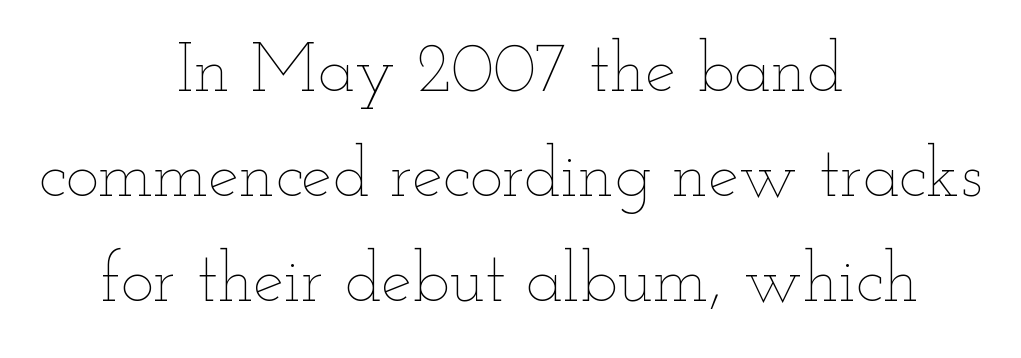
Q: Is the text bold? A: No.
Q: Is the text italic (slanted)? A: No, it is upright.
Q: Is the text underlined? A: No.
Q: How is the paragraph aligned? A: Centered.
Q: Is the spacing between letters normal or unusually wide? A: Normal.
Q: Is the spacing between lines tight, normal or loose? A: Normal.
Q: Width (condensed, normal, or wide)? A: Wide.
Q: Stroke contrast? A: Low.
Q: x-height? A: Small.
Q: Monospaced? A: No.
